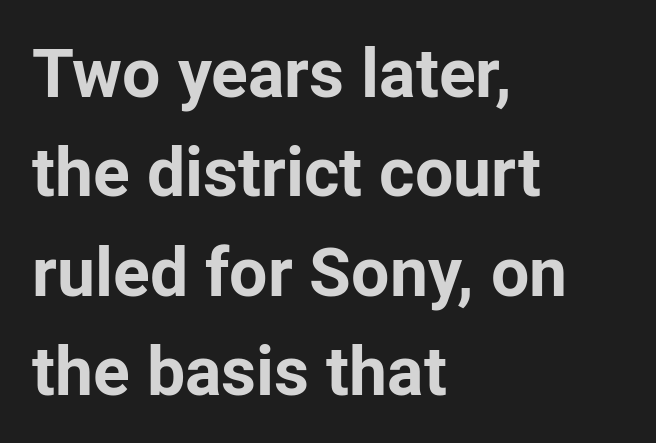
Summary of weight: heavy, a full bold. Reading down the block, your eye returns to a fixed left position each line. Is there any slant? The stems are plumb. Just letters on the line, the space beneath them empty. Default kerning and tracking; the words read as compact shapes. The face used here is proportionally spaced, like ordinary book or web type.
